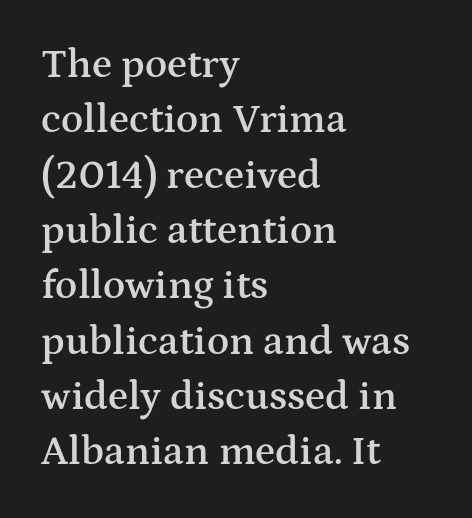
The image shows 41 px semibold, wide serif type, upright; set left-aligned, normal line spacing (1.35x), normal letter spacing, not underlined; medium stroke contrast and a medium x-height.
